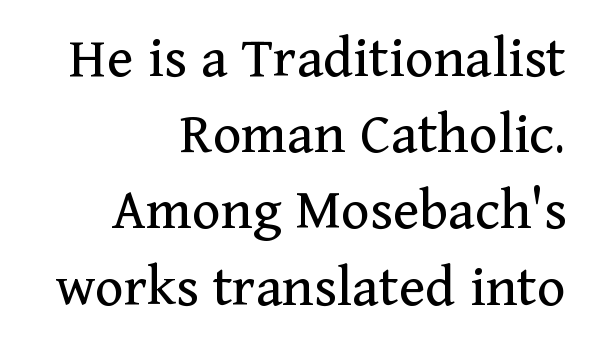
Q: Is the text bold? A: No.
Q: Is the text italic (slanted)? A: No, it is upright.
Q: Is the typeface a serif or a sans-serif typeface? A: Serif.
Q: Is the text underlined? A: No.
Q: How is the paragraph aligned? A: Right-aligned.
Q: Is the spacing between letters normal or unusually wide? A: Normal.
Q: Is the spacing between lines tight, normal or loose? A: Normal.
Q: Width (condensed, normal, or wide)? A: Normal.
Q: Stroke contrast? A: Medium.
Q: x-height? A: Medium.
Q: Monospaced? A: No.
